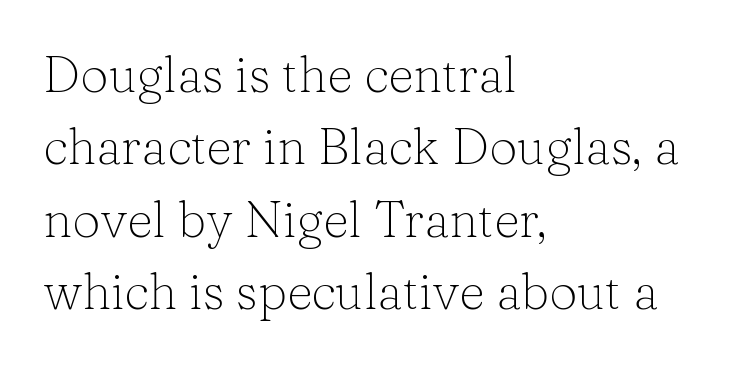
You could not count columns in this text — the font is proportionally spaced. These lines were composed using upright roman letters. The typeface chosen for these lines features serifs. Line beginnings align vertically; line endings do not. Underline: absent. The passage shown is not bold in any degree.
